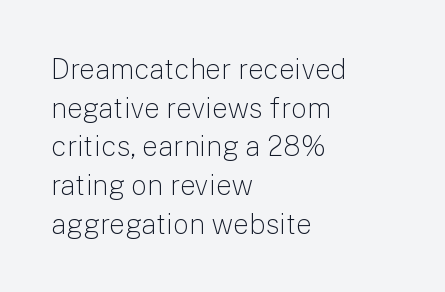
Normally led — the rows are evenly, conventionally spaced. The rendering uses natural spacing where letterforms have individual widths. The cut favours lightness, reaching ordinary text weight at its darkest. The font family rendered here belongs to the sans-serif group.
